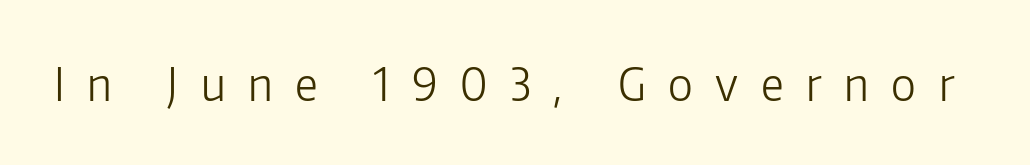
Q: Is the text bold? A: No.
Q: Is the text italic (slanted)? A: No, it is upright.
Q: Is the typeface a serif or a sans-serif typeface? A: Sans-serif.
Q: Is the text underlined? A: No.
Q: Is the spacing between letters normal or unusually wide? A: Unusually wide.
Q: Width (condensed, normal, or wide)? A: Normal.
Q: Stroke contrast? A: Low.
Q: x-height? A: Medium.
Q: Monospaced? A: No.
